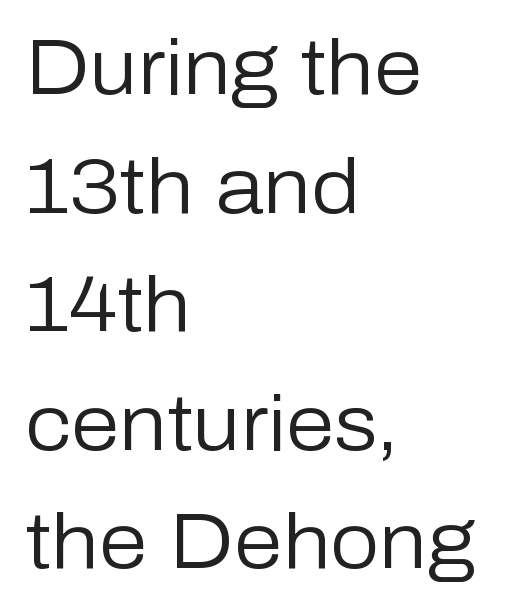
Here the designer chose a conventional face with non-uniform glyph widths. What stands out about the letter spacing? Nothing — it is the standard amount. The letters stand straight up with perfectly vertical stems. Check under the words: just untouched page. Honestly, the row spacing looks completely unremarkable. Heft: none added — not bold.
